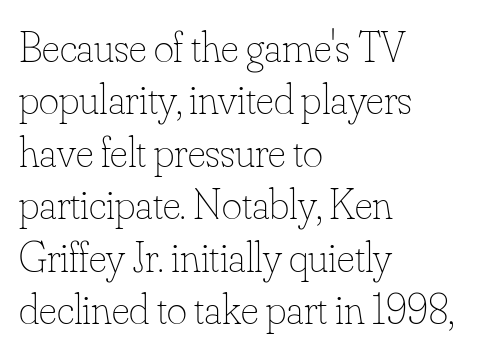
Q: Is the text bold? A: No.
Q: Is the text italic (slanted)? A: No, it is upright.
Q: Is the text underlined? A: No.
Q: How is the paragraph aligned? A: Left-aligned.
Q: Is the spacing between letters normal or unusually wide? A: Normal.
Q: Width (condensed, normal, or wide)? A: Normal.
Q: Stroke contrast? A: Low.
Q: x-height? A: Small.
Q: Monospaced? A: No.
